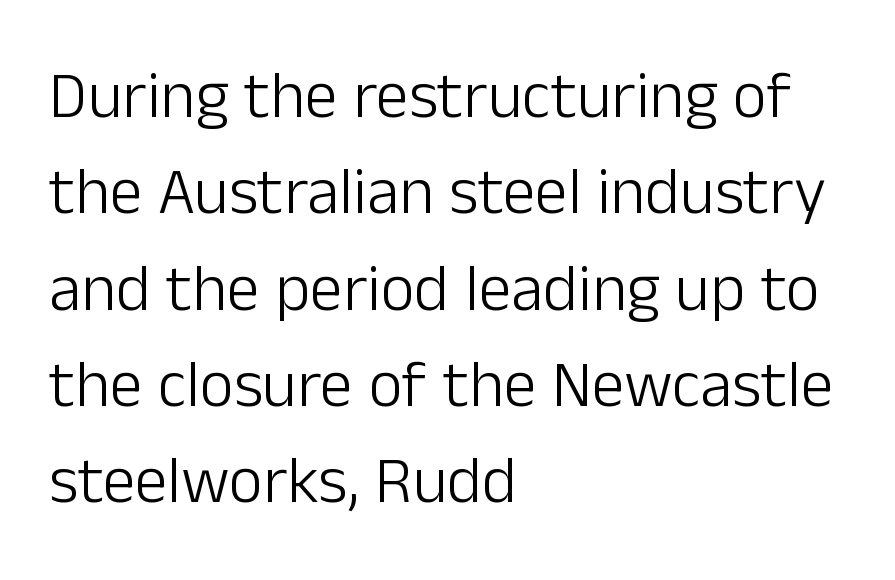
Q: Is the text bold? A: No.
Q: Is the text italic (slanted)? A: No, it is upright.
Q: Is the typeface a serif or a sans-serif typeface? A: Sans-serif.
Q: Is the text underlined? A: No.
Q: How is the paragraph aligned? A: Left-aligned.
Q: Is the spacing between letters normal or unusually wide? A: Normal.
Q: Is the spacing between lines tight, normal or loose? A: Normal.
Q: Width (condensed, normal, or wide)? A: Normal.
Q: Stroke contrast? A: Low.
Q: x-height? A: Medium.
Q: Monospaced? A: No.
